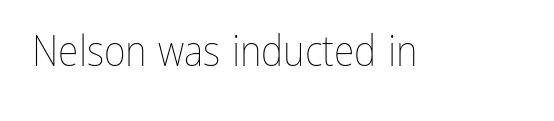
The image shows 42 px thin, condensed type, upright; set normal letter spacing, not underlined; low stroke contrast and a medium x-height.
